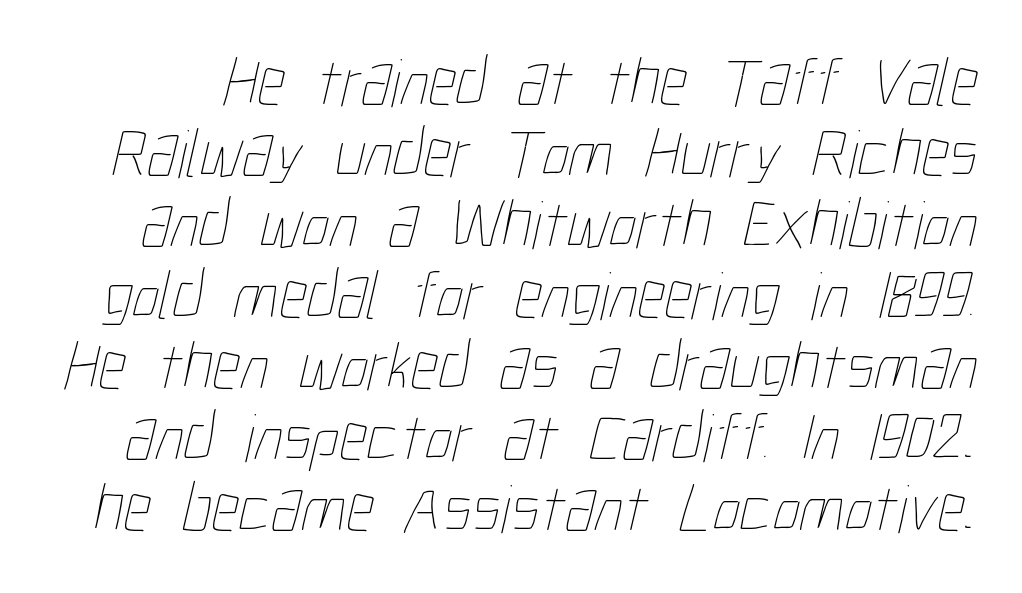
Q: Is the text bold? A: No.
Q: Is the text underlined? A: No.
Q: Is the spacing between letters normal or unusually wide? A: Normal.
Q: Is the spacing between lines tight, normal or loose? A: Tight.
Q: Width (condensed, normal, or wide)? A: Condensed.
Q: Stroke contrast? A: Low.
Q: x-height? A: Medium.
Q: Monospaced? A: No.
